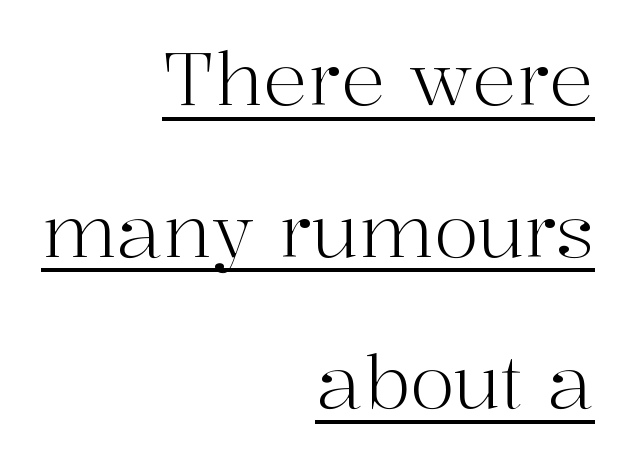
Each letter's strokes conclude with small projecting serifs. Do the letters lean? They stand straight. A quiet, ordinary-to-light weight characterises the typeface. Quick note: underline on. This sample has the flowing, uneven cadence of proportional lettering.
